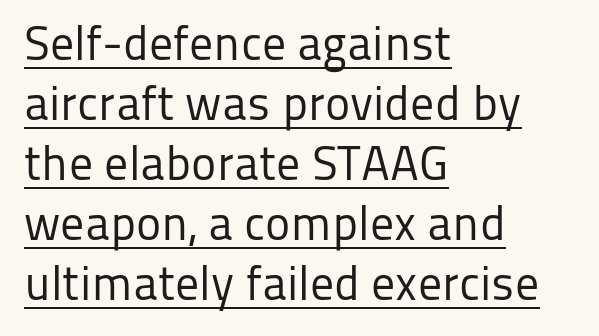
Q: Is the text bold? A: No.
Q: Is the text italic (slanted)? A: No, it is upright.
Q: Is the typeface a serif or a sans-serif typeface? A: Sans-serif.
Q: Is the text underlined? A: Yes.
Q: How is the paragraph aligned? A: Left-aligned.
Q: Is the spacing between letters normal or unusually wide? A: Normal.
Q: Is the spacing between lines tight, normal or loose? A: Normal.
Q: Width (condensed, normal, or wide)? A: Normal.
Q: Stroke contrast? A: Low.
Q: x-height? A: Medium.
Q: Monospaced? A: No.
